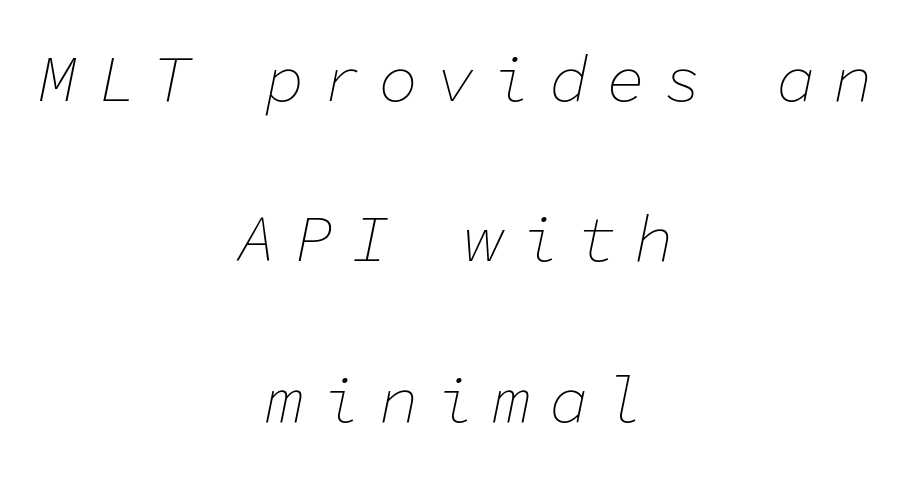
You could fit nearly another row in the gap between these rows. Line starts and ends both wander, symmetrically. Caption: expanded tracking, letters set apart. You could count columns in this text — the font is strictly monospaced.
